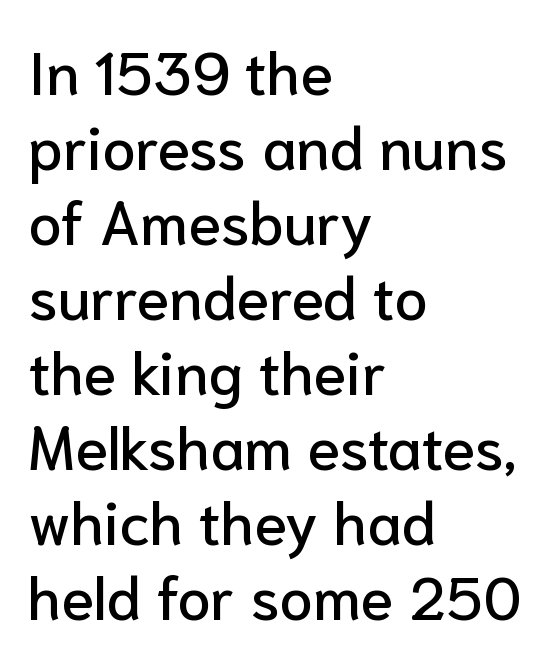
{"serif": "no", "italic": "no", "width": "normal", "stroke_contrast": "low", "x_height": "medium", "monospaced": "no", "underline": "no", "align": "left", "line_spacing": "normal", "line_spacing_ratio": 1.25, "letter_spacing": "normal", "letter_spacing_em": 0.0, "glyph_px": 60}
